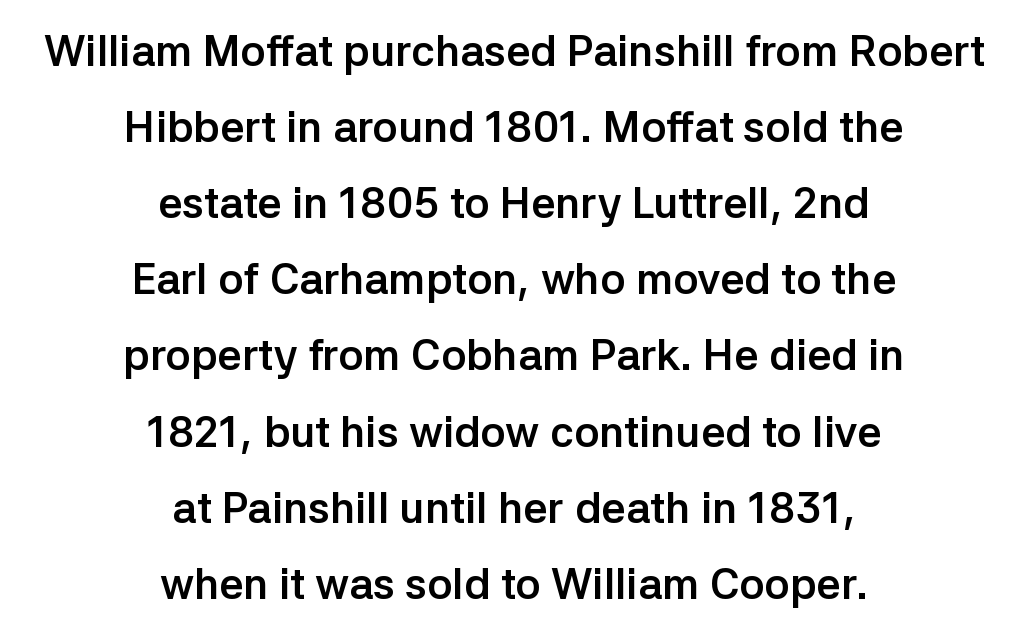
{"serif": "no", "italic": "no", "bold": "yes", "weight": "semibold", "width": "normal", "stroke_contrast": "low", "x_height": "medium", "monospaced": "no", "underline": "no", "align": "center", "line_spacing_ratio": 1.77, "letter_spacing": "normal", "letter_spacing_em": 0.0, "glyph_px": 43}
